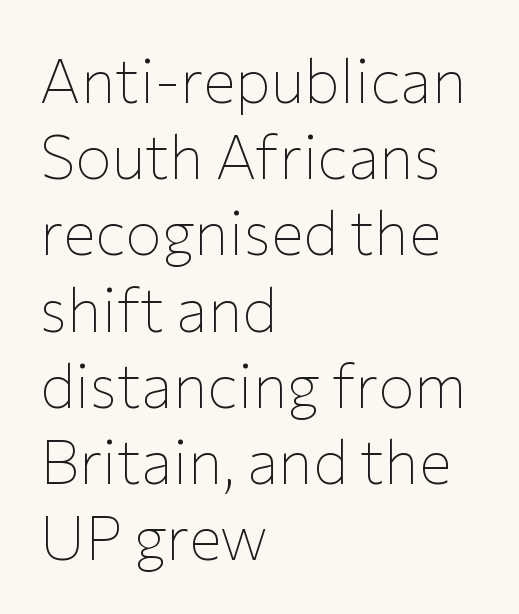
Think of a printed novel: that variable character pitch is what you see here. Compared with a centered layout, this one pins lines to the left instead. The leading is moderate, giving the passage an even texture. Only glyphs here, with clear space below each row. Letter spacing: default. A sans-serif font was chosen for this passage.
